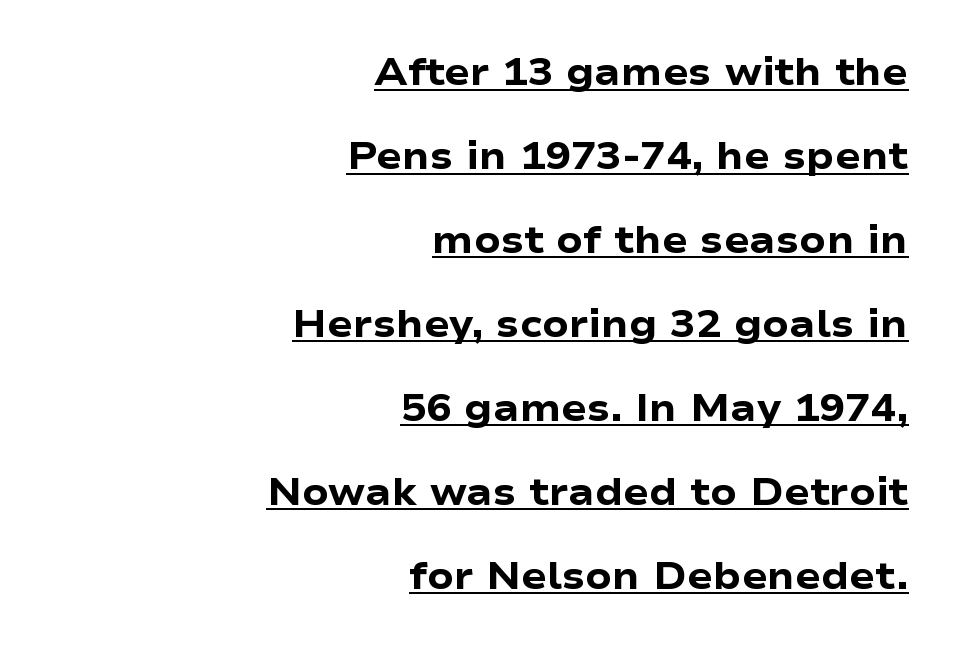
This is the regular roman posture of the typeface. The paragraph has a hard right edge and a soft left edge. Is there much room between lines? Yes — plenty of vertical air separates them. Looks like someone drew a line under every word here. Note the varied advance widths — an 'i' is clearly narrower than an 'm'.
